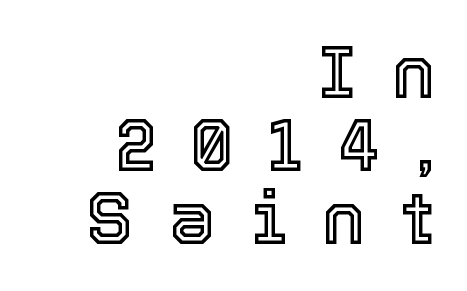
{"italic": "no", "width": "normal", "x_height": "medium", "monospaced": "no", "underline": "no", "align": "right", "line_spacing": "tight", "line_spacing_ratio": 1.0, "letter_spacing": "wide", "letter_spacing_em": 0.49, "glyph_px": 73}
